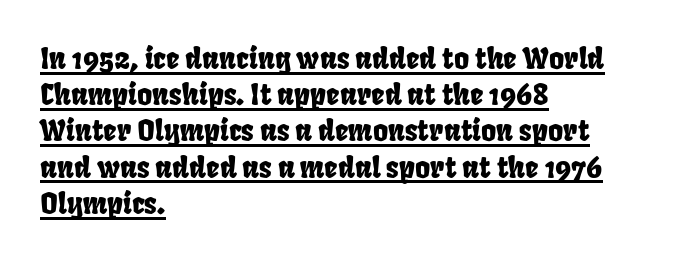
The image shows 29 px condensed sans-serif type; set left-aligned, normal line spacing (1.25x), normal letter spacing, underlined; low stroke contrast and a large x-height.
